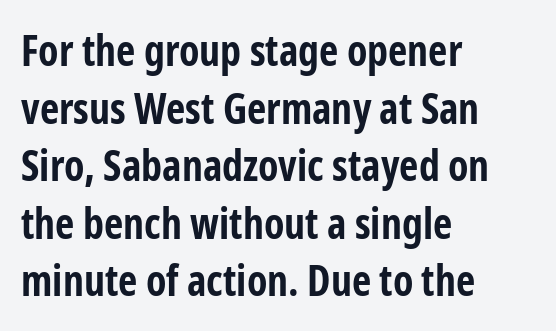
Q: Is the text bold? A: Yes.
Q: Is the text italic (slanted)? A: No, it is upright.
Q: Is the typeface a serif or a sans-serif typeface? A: Sans-serif.
Q: Is the text underlined? A: No.
Q: How is the paragraph aligned? A: Left-aligned.
Q: Is the spacing between letters normal or unusually wide? A: Normal.
Q: Is the spacing between lines tight, normal or loose? A: Normal.
Q: Width (condensed, normal, or wide)? A: Condensed.
Q: Stroke contrast? A: Low.
Q: x-height? A: Medium.
Q: Monospaced? A: No.
